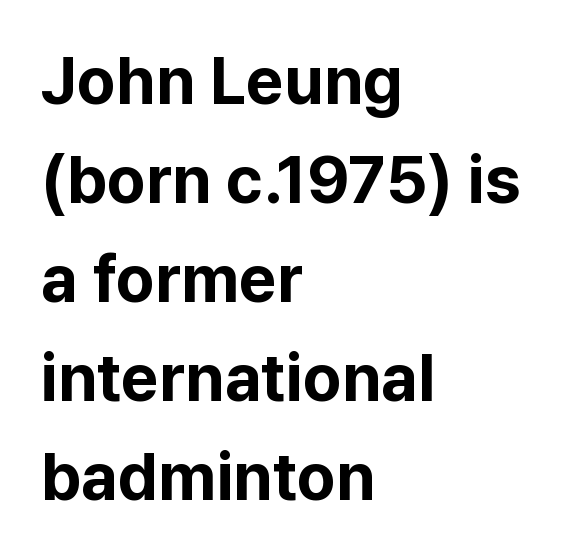
Q: Is the text bold? A: Yes.
Q: Is the text italic (slanted)? A: No, it is upright.
Q: Is the typeface a serif or a sans-serif typeface? A: Sans-serif.
Q: Is the text underlined? A: No.
Q: How is the paragraph aligned? A: Left-aligned.
Q: Is the spacing between letters normal or unusually wide? A: Normal.
Q: Is the spacing between lines tight, normal or loose? A: Normal.
Q: Width (condensed, normal, or wide)? A: Normal.
Q: Stroke contrast? A: Low.
Q: x-height? A: Medium.
Q: Monospaced? A: No.
